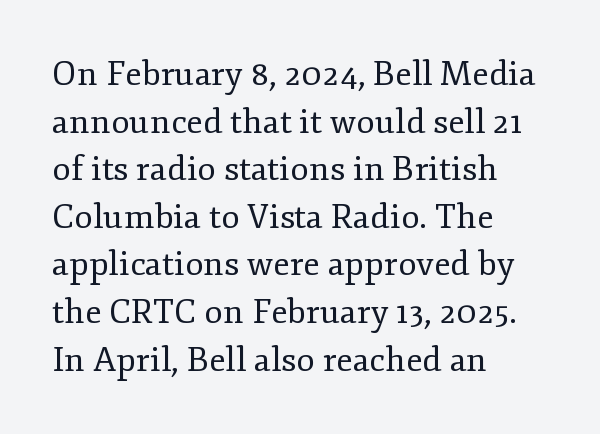
The image shows 34 px regular-weight serif type, upright; set left-aligned, normal line spacing (1.4x), normal letter spacing, not underlined; low stroke contrast and a small x-height.
